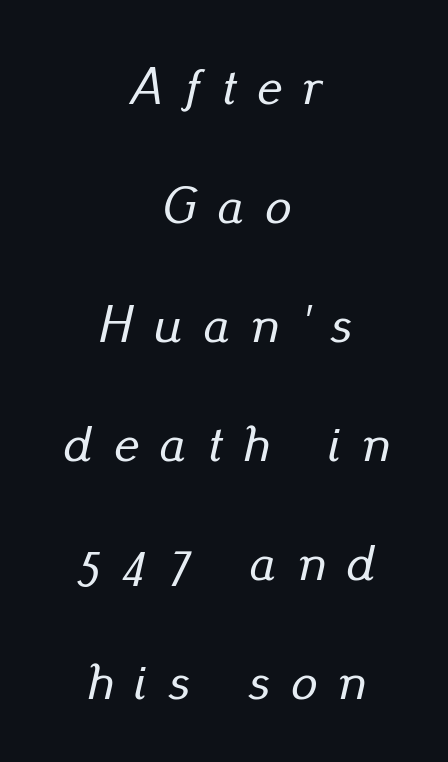
The image shows 52 px text type, italic (leaning right); set centered, loose line spacing (2.29x), unusually wide letter spacing (+0.41 em), not underlined; low stroke contrast and a small x-height.
